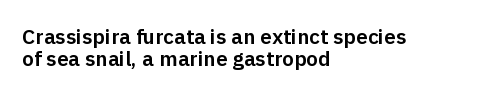
{"italic": "no", "underline": "no", "align": "left", "line_spacing": "tight", "line_spacing_ratio": 1.03, "letter_spacing": "normal", "letter_spacing_em": 0.0, "glyph_px": 21}
